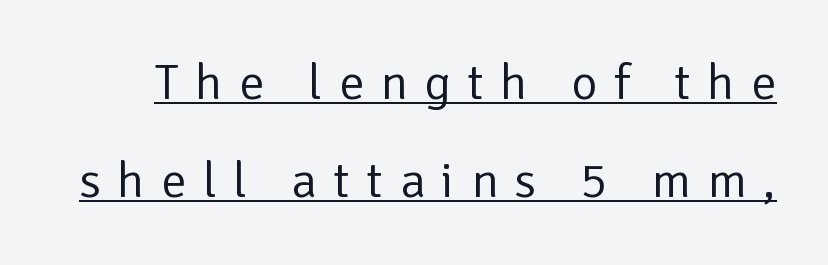
{"serif": "no", "italic": "no", "bold": "no", "weight": "regular", "width": "normal", "stroke_contrast": "low", "x_height": "medium", "monospaced": "no", "underline": "yes", "line_spacing": "loose", "line_spacing_ratio": 1.97, "letter_spacing": "wide", "letter_spacing_em": 0.33, "glyph_px": 50}
